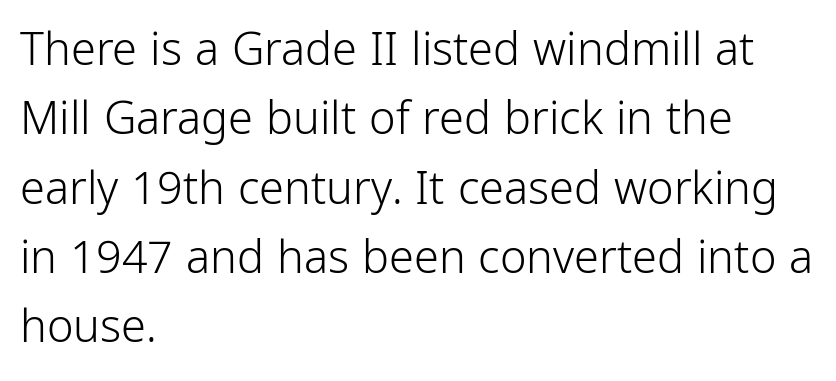
The image shows 45 px light, condensed sans-serif type, upright; set left-aligned, normal line spacing (1.54x), normal letter spacing, not underlined; low stroke contrast and a medium x-height.
